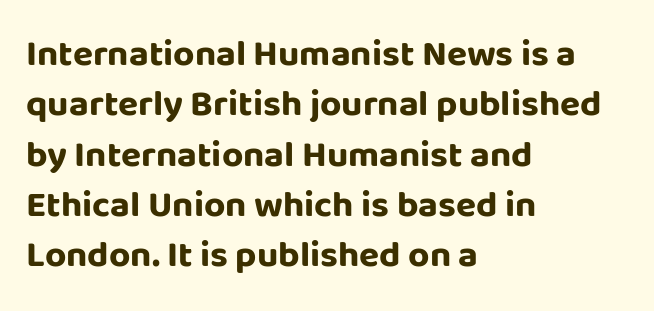
Q: Is the text bold? A: Yes.
Q: Is the text italic (slanted)? A: No, it is upright.
Q: Is the typeface a serif or a sans-serif typeface? A: Sans-serif.
Q: Is the text underlined? A: No.
Q: How is the paragraph aligned? A: Left-aligned.
Q: Is the spacing between letters normal or unusually wide? A: Normal.
Q: Is the spacing between lines tight, normal or loose? A: Normal.
Q: Width (condensed, normal, or wide)? A: Normal.
Q: Stroke contrast? A: Low.
Q: x-height? A: Large.
Q: Monospaced? A: No.
